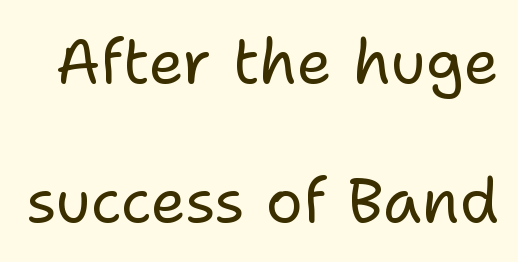
Q: Is the text bold? A: No.
Q: Is the text italic (slanted)? A: No, it is upright.
Q: Is the typeface a serif or a sans-serif typeface? A: Sans-serif.
Q: Is the text underlined? A: No.
Q: Is the spacing between letters normal or unusually wide? A: Normal.
Q: Is the spacing between lines tight, normal or loose? A: Loose.
Q: Width (condensed, normal, or wide)? A: Normal.
Q: Stroke contrast? A: Low.
Q: x-height? A: Medium.
Q: Monospaced? A: No.
